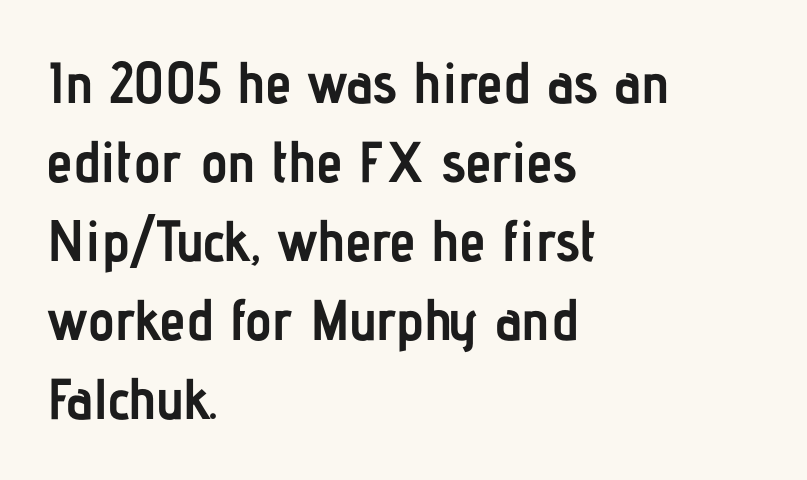
Leading matches the norm, producing a regular column. This rendering leaves character spacing at its baseline value. Character widths vary here, with narrow letters taking less room than wide ones. The ragged edge is on the right, which tells us the setting is flush left.
